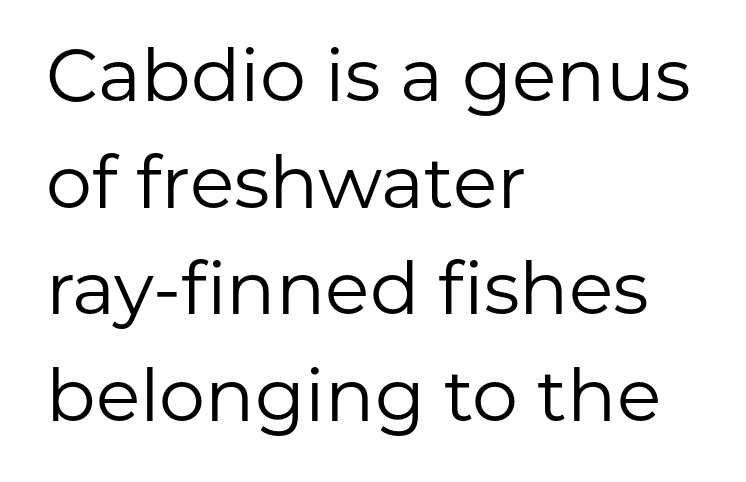
The image shows 73 px regular-weight sans-serif type, upright; set left-aligned, normal line spacing (1.46x), normal letter spacing, not underlined; low stroke contrast and a medium x-height.
